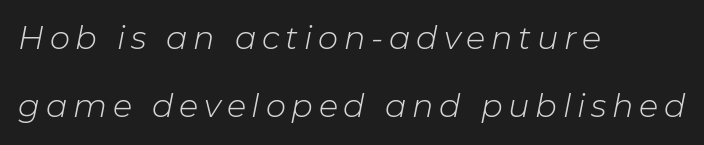
One-word summary of the alignment: left. The passage shown is typed in a proportional face where columns would drift. Successive baselines arrive slowly, with a big drop between each. Unmarked baselines from the first word to the last. Does the lettering tilt? It does — this is italic. Weight class: somewhere from thin through regular.
